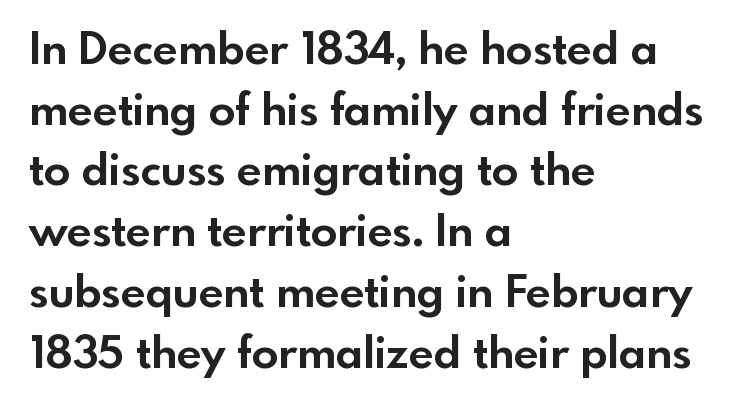
The image shows 44 px bold sans-serif type, upright; set left-aligned, normal line spacing (1.38x), normal letter spacing, not underlined; a small x-height.
